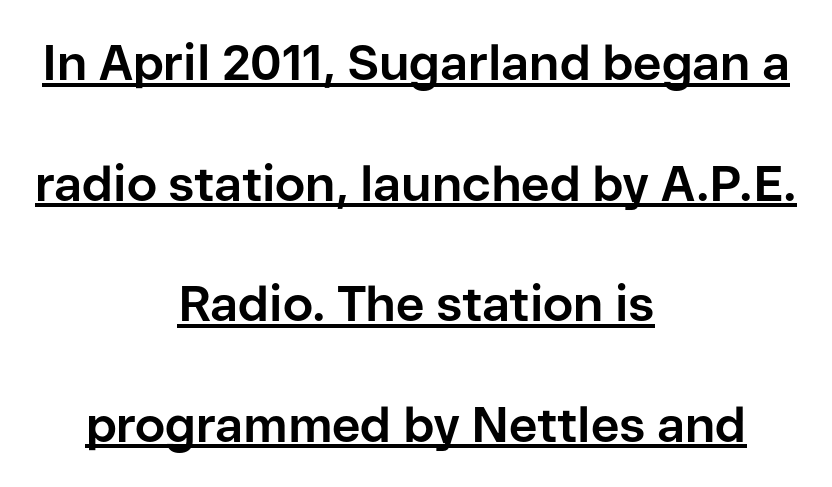
The image shows 49 px bold sans-serif type, upright; set centered, loose line spacing (2.46x), normal letter spacing, underlined; low stroke contrast and a medium x-height.
